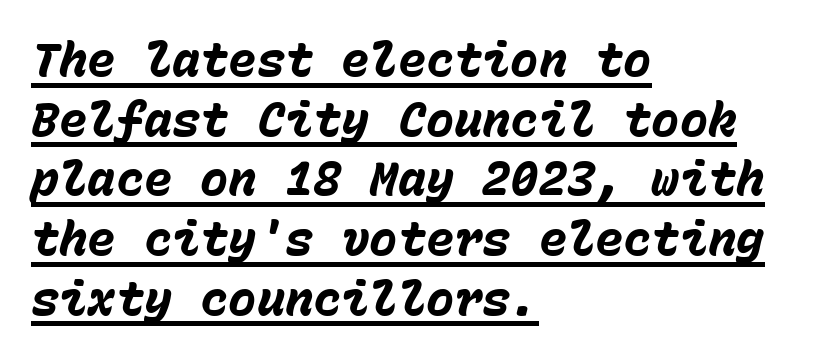
Notice how thick the strokes are: this is what a full bold looks like. Yep, that's italic — everything's leaning. Spacing verdict: monospaced, one width for all characters. These lines stack with their left ends in a neat column.
